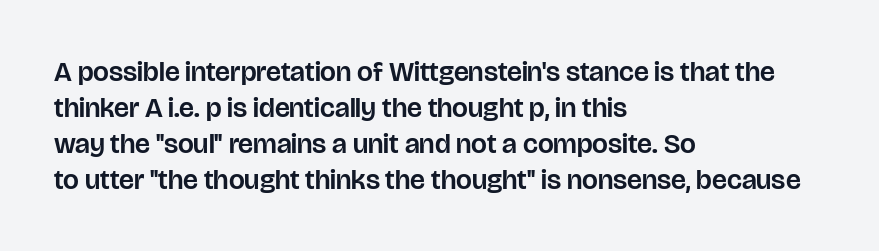
The image shows 28 px sans-serif type, upright; set left-aligned, normal line spacing (1.28x), normal letter spacing, not underlined; low stroke contrast and a large x-height.
